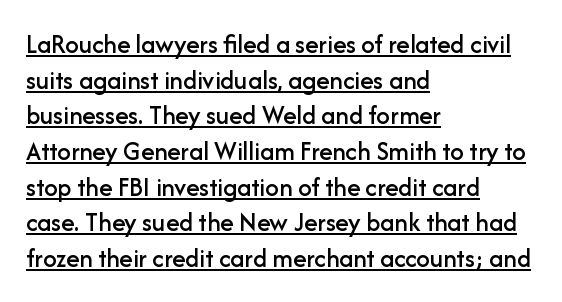
{"italic": "no", "underline": "yes", "align": "left", "line_spacing": "normal", "line_spacing_ratio": 1.32, "letter_spacing": "normal", "letter_spacing_em": 0.0, "glyph_px": 27}
